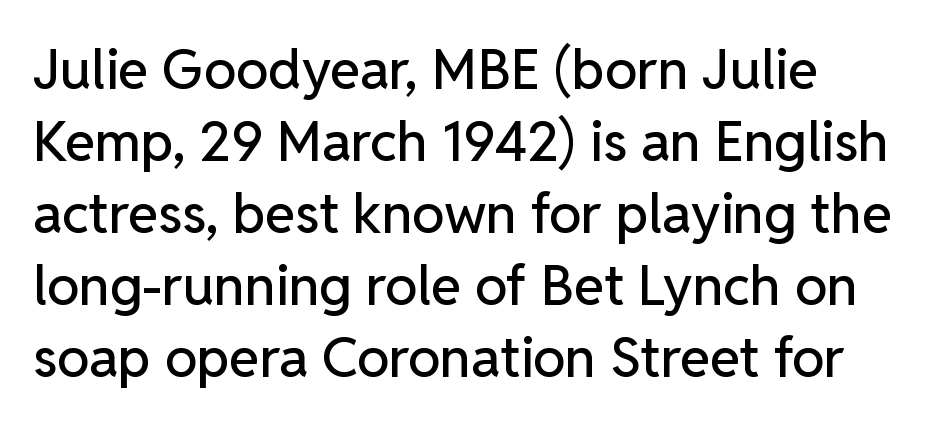
Q: Is the text italic (slanted)? A: No, it is upright.
Q: Is the typeface a serif or a sans-serif typeface? A: Sans-serif.
Q: Is the text underlined? A: No.
Q: Is the spacing between letters normal or unusually wide? A: Normal.
Q: Is the spacing between lines tight, normal or loose? A: Normal.
Q: Width (condensed, normal, or wide)? A: Normal.
Q: Stroke contrast? A: Low.
Q: x-height? A: Medium.
Q: Monospaced? A: No.
